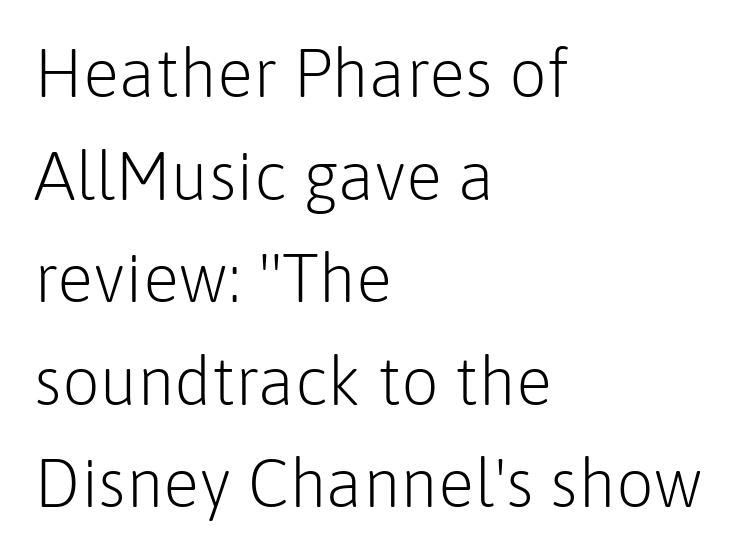
The passage shown is typeset with a sans-serif family. The compositor pushed each line to the left boundary. The glyphs are unaccompanied by any horizontal stroke below them. The letterforms sit at book weight or below. Rows of type keep a routine distance in the vertical direction. Look at the tracking — it's just the regular setting, nothing added.
